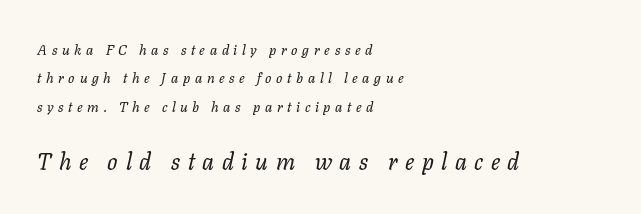
The image shows 23 px text type, italic (leaning right); set left-aligned, loose line spacing (2.03x), unusually wide letter spacing (+0.33 em), not underlined; the second (bottom) block is 1.64x larger.
